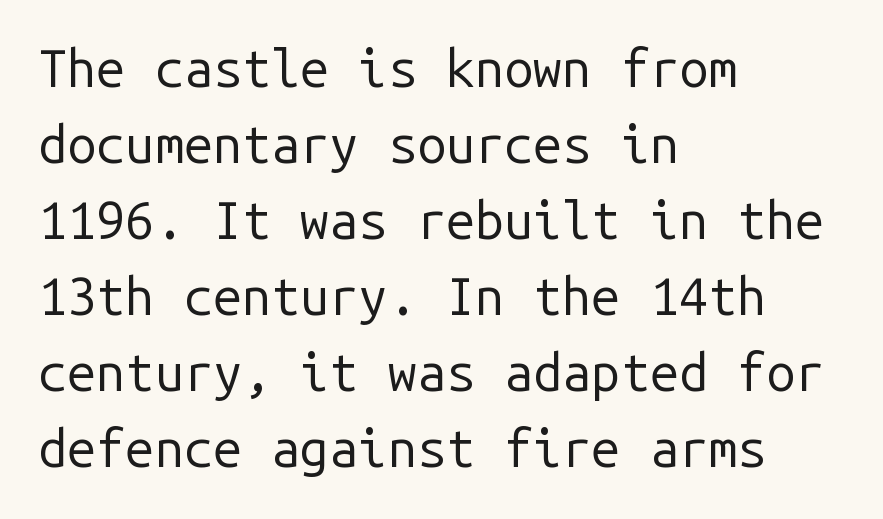
Is the stroke heavy? The answer is a plain regular-or-lighter. One-word summary of the alignment: left. In terms of letterspacing, this is plain default setting. Plain, unruled lines of type. The vertical gap from one line to the next is medium. The passage shown is typed in a monospace face where columns stay perfectly aligned.
